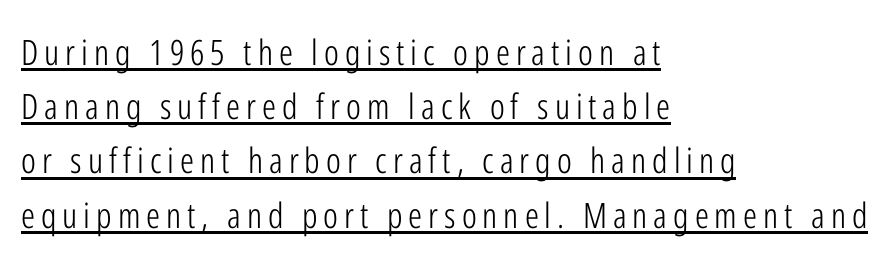
The image shows 35 px light, condensed sans-serif type, upright; set left-aligned, normal line spacing (1.55x), underlined; low stroke contrast and a medium x-height.
